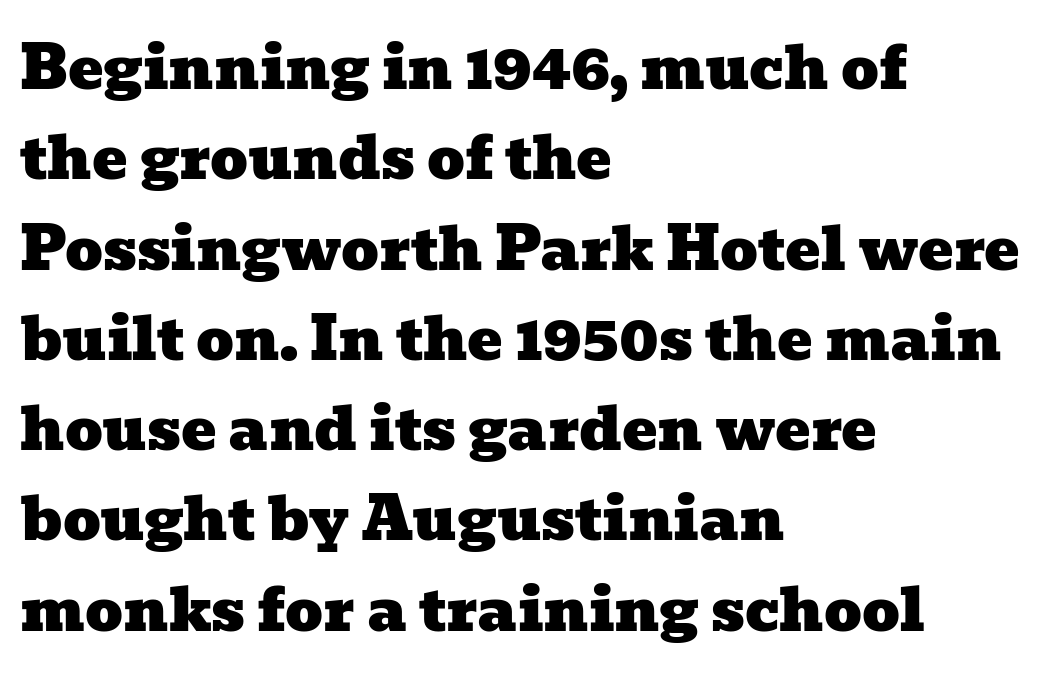
{"serif": "yes", "width": "wide", "stroke_contrast": "low", "x_height": "medium", "monospaced": "no", "underline": "no", "align": "left", "line_spacing": "normal", "line_spacing_ratio": 1.53, "letter_spacing": "normal", "letter_spacing_em": 0.0, "glyph_px": 59}
